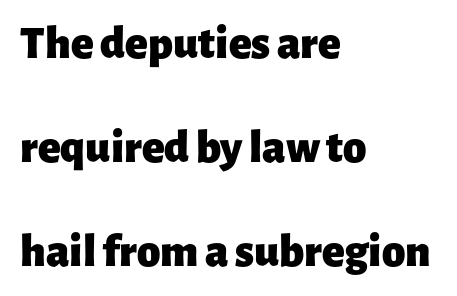
The image shows 47 px heavy sans-serif type, upright; set left-aligned, loose line spacing (2.21x), normal letter spacing, not underlined; low stroke contrast and a medium x-height.
